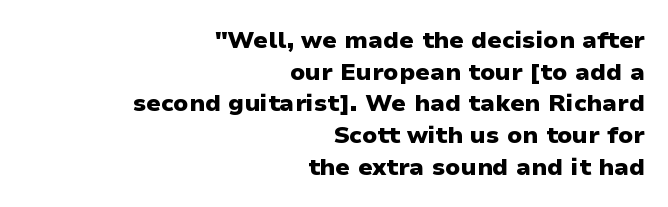
The image shows 24 px bold type, upright; set right-aligned, normal line spacing (1.32x), normal letter spacing, not underlined.
